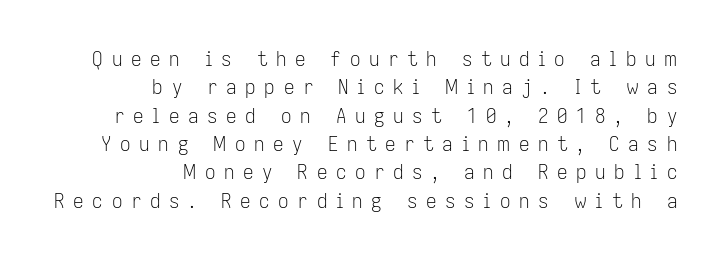
The image shows 21 px text type, upright; set right-aligned, normal line spacing (1.35x), unusually wide letter spacing (+0.41 em), not underlined.
